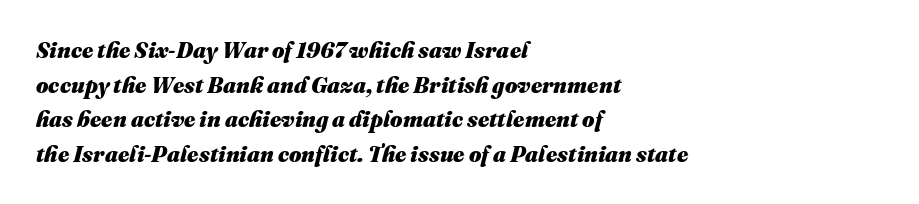
Heft: maximum for text — a bold. Leading: standard. In CSS terms this would be text-align: left. Nobody touched the tracking dial on this one. Plain, unruled lines of type.
